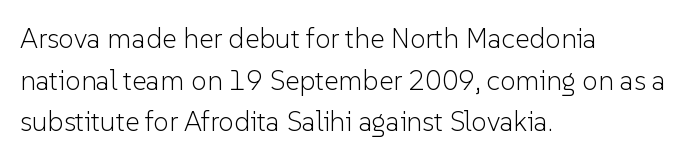
Q: Is the text bold? A: No.
Q: Is the text italic (slanted)? A: No, it is upright.
Q: Is the typeface a serif or a sans-serif typeface? A: Sans-serif.
Q: Is the text underlined? A: No.
Q: How is the paragraph aligned? A: Left-aligned.
Q: Is the spacing between letters normal or unusually wide? A: Normal.
Q: Is the spacing between lines tight, normal or loose? A: Normal.
Q: Width (condensed, normal, or wide)? A: Normal.
Q: Stroke contrast? A: Low.
Q: x-height? A: Medium.
Q: Monospaced? A: No.
